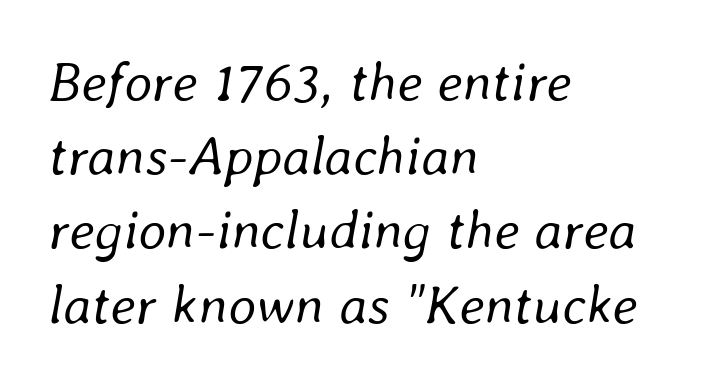
Notice how descenders clear the ascenders below comfortably — that's standard leading. The horizontal fit of the characters is conventional and even. A classic flush-left, rag-right setting is used for this passage. Has an underline been added? It has not. The rendering uses natural spacing where letterforms have individual widths.
